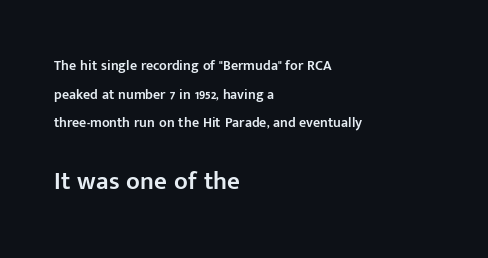
The image shows 25 px text type, upright; set left-aligned, loose line spacing (2.05x), normal letter spacing, not underlined; the second (bottom) block is 1.79x larger.
